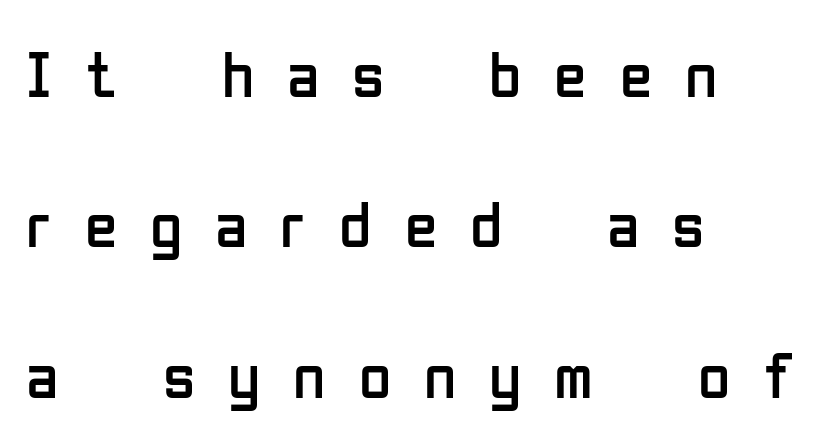
The image shows 66 px regular-weight, condensed sans-serif type, upright; set left-aligned, loose line spacing (2.28x), unusually wide letter spacing (+0.5 em), not underlined; low stroke contrast and a medium x-height.
